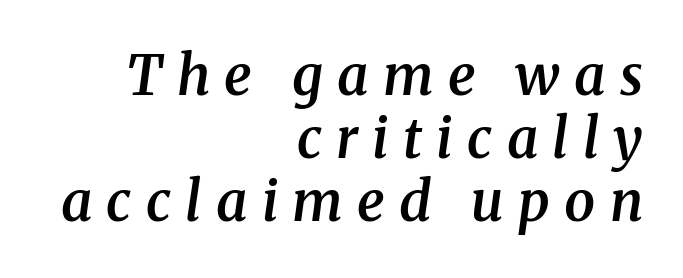
Q: Is the text bold? A: Semi-bold.
Q: Is the text italic (slanted)? A: Yes, it leans right by about 8 degrees.
Q: Is the typeface a serif or a sans-serif typeface? A: Serif.
Q: Is the text underlined? A: No.
Q: How is the paragraph aligned? A: Right-aligned.
Q: Is the spacing between letters normal or unusually wide? A: Unusually wide.
Q: Is the spacing between lines tight, normal or loose? A: Tight.
Q: Width (condensed, normal, or wide)? A: Normal.
Q: Stroke contrast? A: Medium.
Q: x-height? A: Medium.
Q: Monospaced? A: No.
